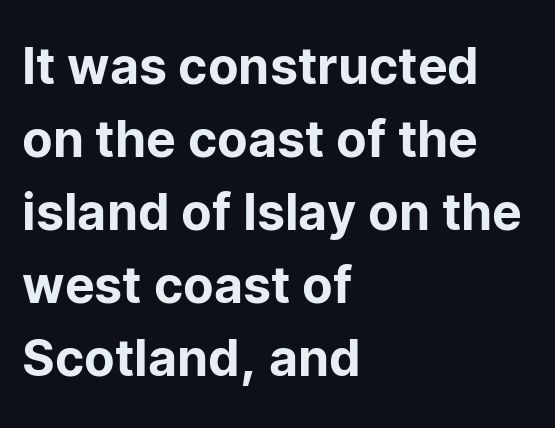
{"serif": "no", "italic": "no", "width": "normal", "stroke_contrast": "low", "x_height": "medium", "monospaced": "no", "underline": "no", "align": "left", "line_spacing": "normal", "line_spacing_ratio": 1.46, "letter_spacing": "normal", "letter_spacing_em": 0.0, "glyph_px": 50}
